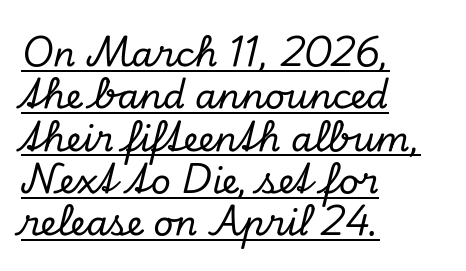
{"serif": "yes", "italic": "yes", "lean": "right", "slant_degrees": 13, "width": "normal", "stroke_contrast": "low", "x_height": "small", "monospaced": "no", "underline": "yes", "align": "left", "line_spacing_ratio": 1.21, "letter_spacing": "normal", "letter_spacing_em": 0.0, "glyph_px": 35}
